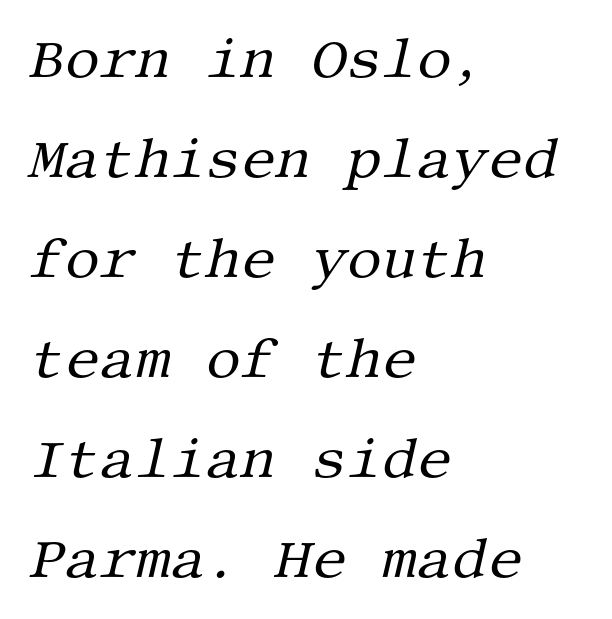
The rag falls on the right side of this text block. Italic: yes, the glyphs are oblique. Unlike a clean sans, this face finishes its strokes with serifs. Weight: not bold — regular or lighter. No word sits above an underline. This rendering leaves character spacing at its baseline value.
